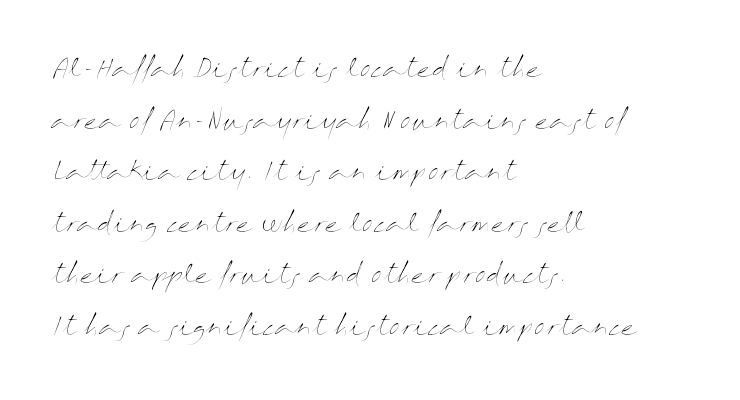
Regarding leading, the lines here are spaced well apart. Alignment: flush left. Nothing unusual about the tracking: characters are spaced as the font intends.
